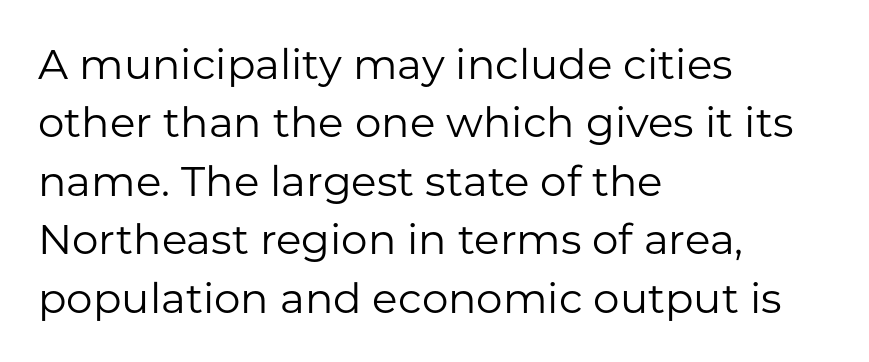
All the whitespace from short lines collects on the right. Observe the ordinary spacing: letters are neighbours, not strangers. Baseline-to-baseline distance is the conventional proportion of letter height. The rendering uses natural spacing where letterforms have individual widths.
